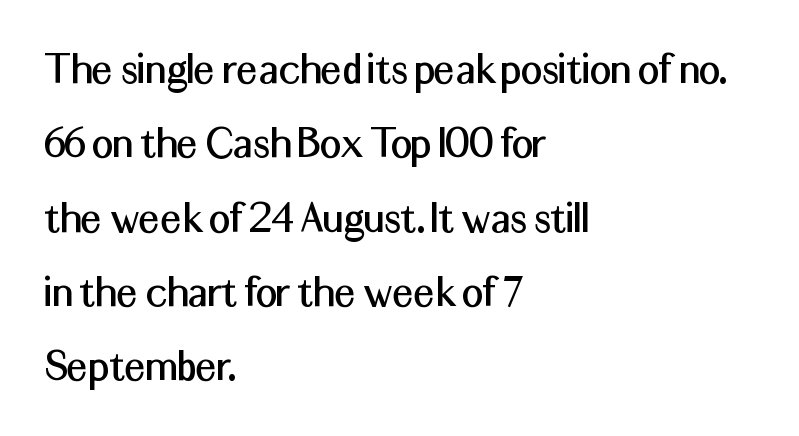
The image shows 47 px sans-serif type, upright; set left-aligned, normal line spacing (1.58x), normal letter spacing, not underlined; medium stroke contrast and a medium x-height.
